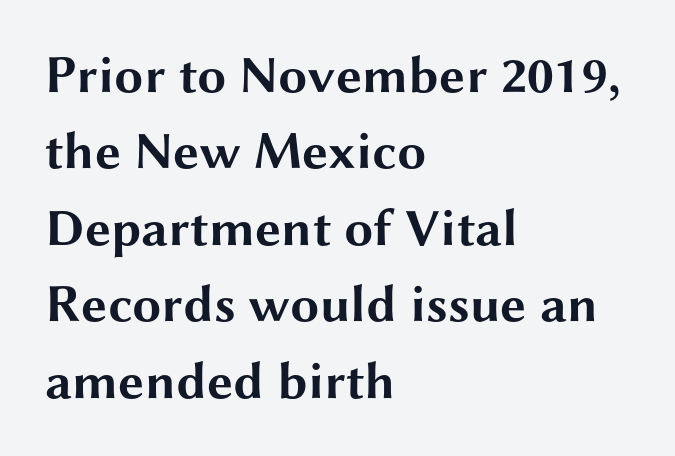
The rendering uses a bold face; every stroke is thick and dark. Unlike a traditional serif, this face leaves its strokes unadorned. Does extra space separate the letters? No, they use regular spacing. Leftover space on each line is placed entirely after the last word. Baseline-to-baseline distance is the conventional proportion of letter height. The type sits square on the baseline with zero lean.
